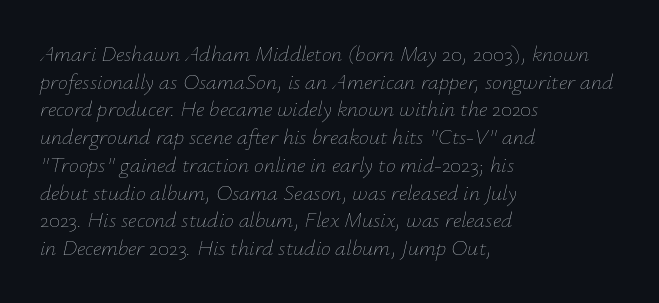
Unbolded letterforms with no extra heft. Observe the ordinary spacing: letters are neighbours, not strangers. Each row of text sits above clean, open space. Italic: yes, the glyphs are oblique. The designer left line spacing at the default. Horizontal alignment here is leftward, the default for most running prose.
